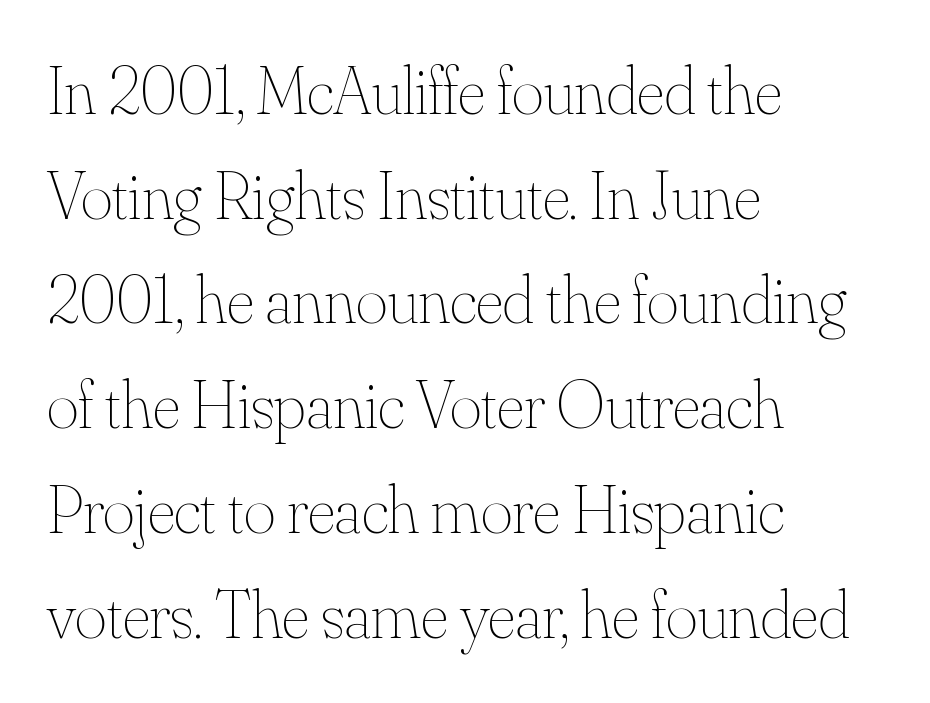
The image shows 68 px thin type, upright; set left-aligned, normal line spacing (1.54x), normal letter spacing, not underlined; medium stroke contrast and a small x-height.
